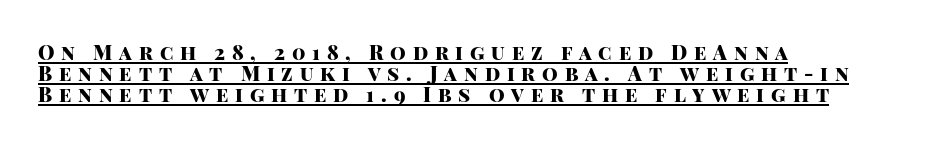
The image shows 20 px bold type, upright; set left-aligned, tight line spacing (1.04x), unusually wide letter spacing (+0.34 em), underlined.
